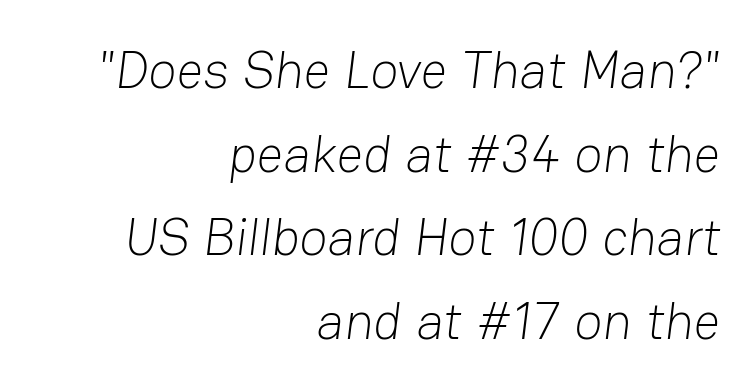
The image shows 52 px light sans-serif type; set right-aligned, normal line spacing (1.61x), normal letter spacing, not underlined; low stroke contrast and a medium x-height.
